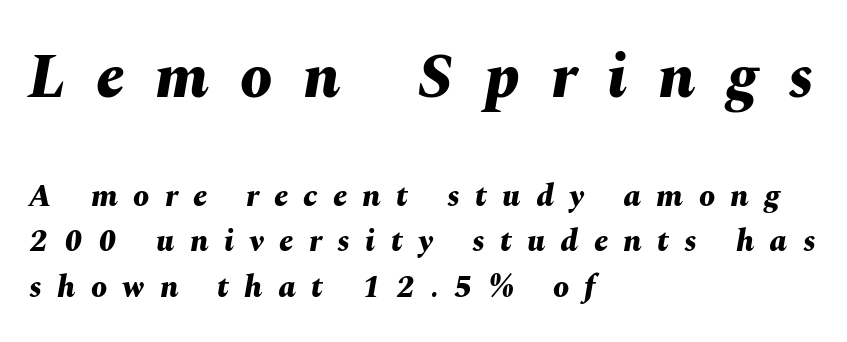
Q: Is the text bold? A: Yes.
Q: Is the text italic (slanted)? A: Yes, it leans right by about 10 degrees.
Q: Is the text underlined? A: No.
Q: How is the paragraph aligned? A: Left-aligned.
Q: Is the spacing between letters normal or unusually wide? A: Unusually wide.
Q: Is the spacing between lines tight, normal or loose? A: Normal.
Q: Which block of text is set in a larger size, the first (top) or the second (bottom)? A: The first (top) one.
Q: Width (condensed, normal, or wide)? A: Normal.
Q: Stroke contrast? A: Medium.
Q: x-height? A: Medium.
Q: Monospaced? A: No.
